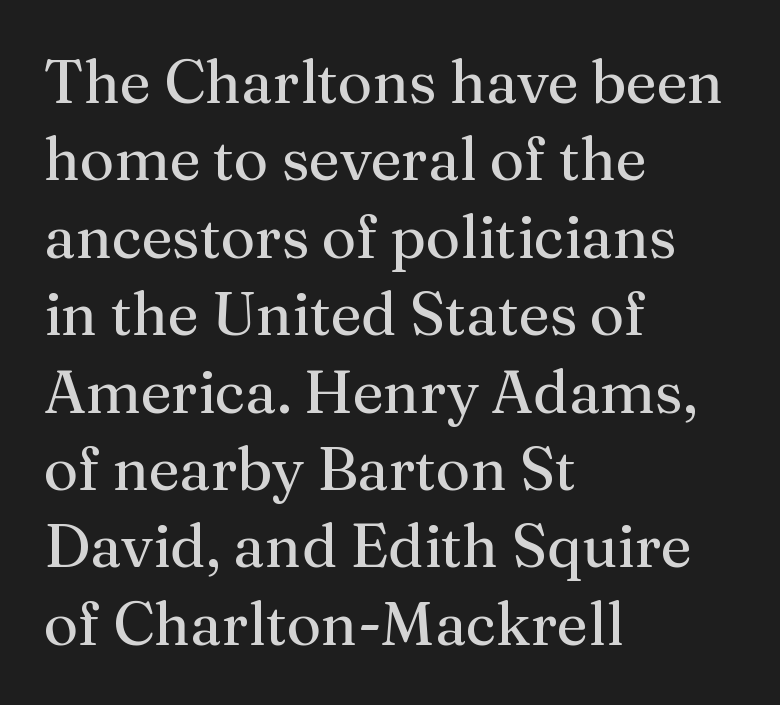
Q: Is the text bold? A: No.
Q: Is the text italic (slanted)? A: No, it is upright.
Q: Is the typeface a serif or a sans-serif typeface? A: Serif.
Q: Is the text underlined? A: No.
Q: How is the paragraph aligned? A: Left-aligned.
Q: Is the spacing between letters normal or unusually wide? A: Normal.
Q: Is the spacing between lines tight, normal or loose? A: Normal.
Q: Width (condensed, normal, or wide)? A: Normal.
Q: Stroke contrast? A: Medium.
Q: x-height? A: Medium.
Q: Monospaced? A: No.
